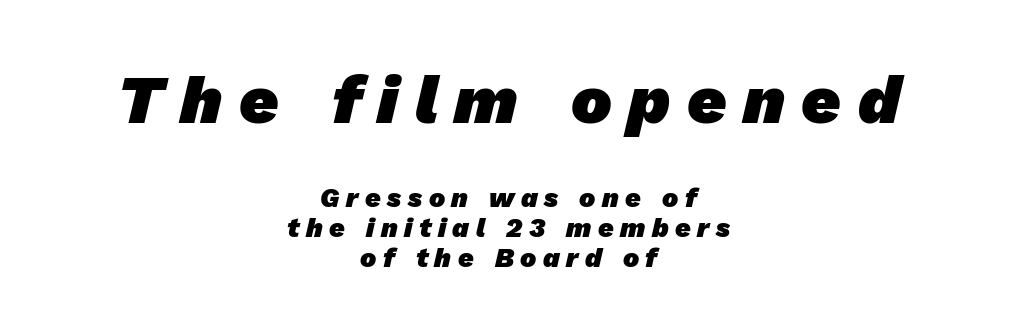
The image shows 68 px heavy sans-serif type; set centered, tight line spacing (1.11x), unusually wide letter spacing (+0.24 em), not underlined; the first (top) block is 2.52x larger; low stroke contrast and a medium x-height.
